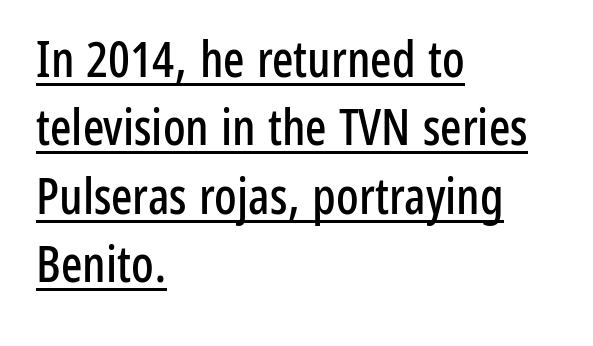
{"serif": "no", "italic": "no", "width": "condensed", "stroke_contrast": "low", "x_height": "medium", "monospaced": "no", "underline": "yes", "align": "left", "line_spacing": "normal", "line_spacing_ratio": 1.37, "letter_spacing": "normal", "letter_spacing_em": 0.0, "glyph_px": 50}
